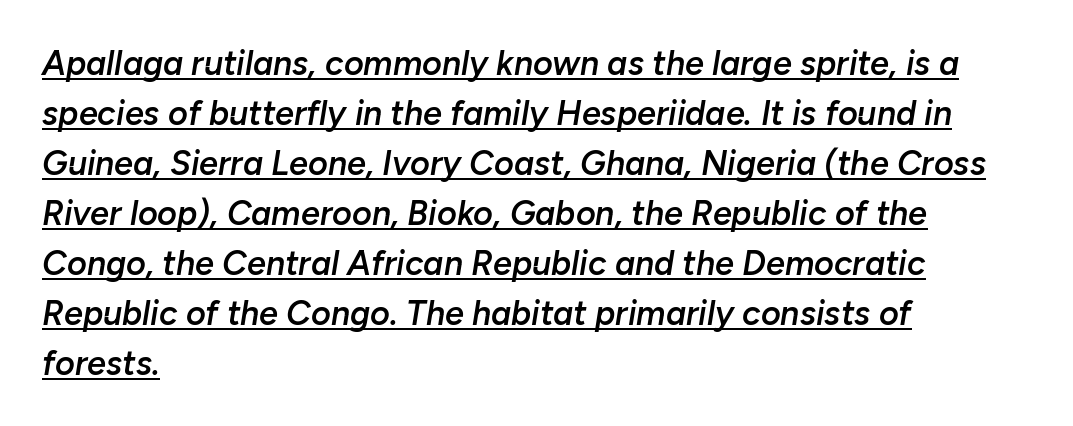
{"italic": "yes", "lean": "right", "slant_degrees": 10, "bold": "semi", "weight": "semibold", "width": "normal", "stroke_contrast": "low", "x_height": "medium", "monospaced": "no", "underline": "yes", "align": "left", "line_spacing": "normal", "line_spacing_ratio": 1.47, "letter_spacing": "normal", "letter_spacing_em": 0.0, "glyph_px": 34}
